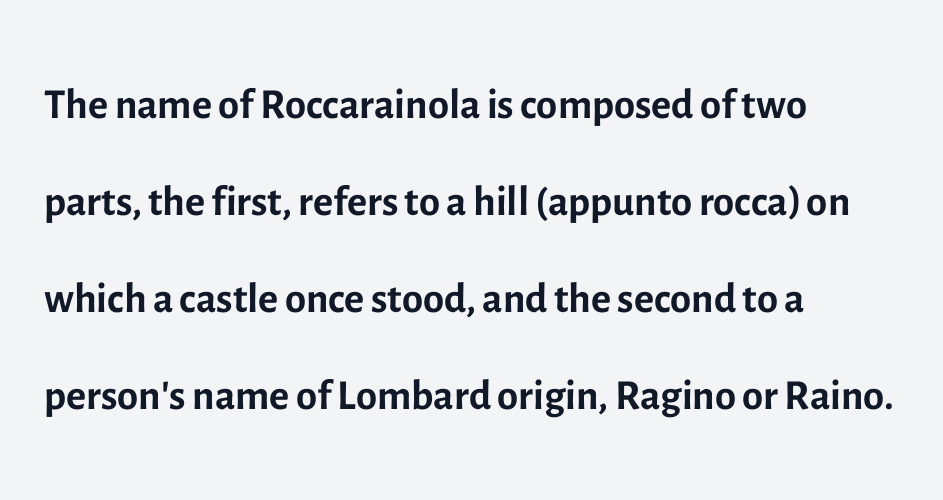
{"serif": "no", "italic": "no", "bold": "no", "weight": "regular", "width": "normal", "x_height": "medium", "monospaced": "no", "underline": "no", "align": "left", "line_spacing": "normal", "line_spacing_ratio": 1.59, "letter_spacing": "normal", "letter_spacing_em": 0.0, "glyph_px": 61}
